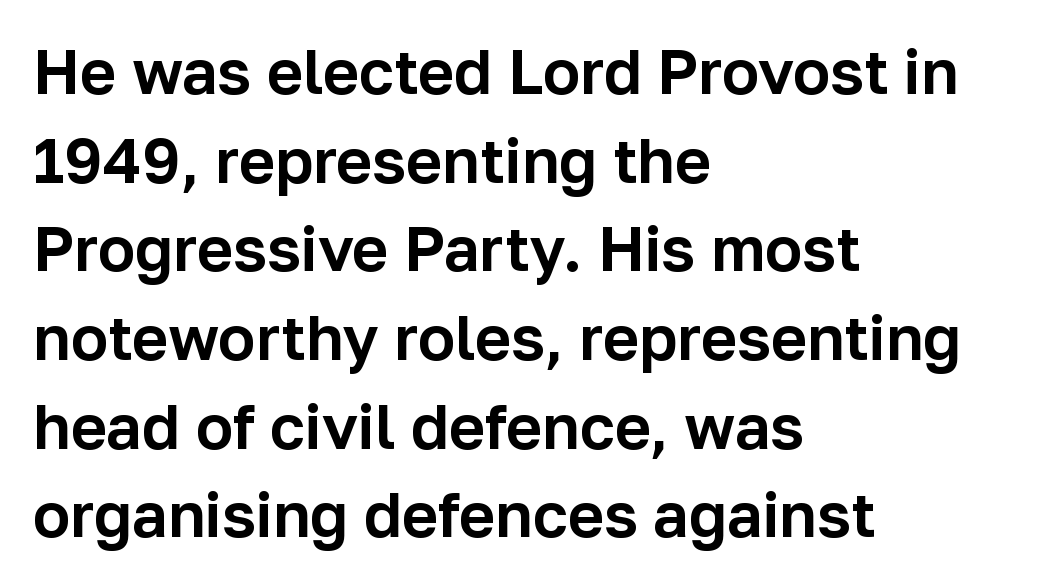
Q: Is the text italic (slanted)? A: No, it is upright.
Q: Is the typeface a serif or a sans-serif typeface? A: Sans-serif.
Q: Is the text underlined? A: No.
Q: How is the paragraph aligned? A: Left-aligned.
Q: Is the spacing between letters normal or unusually wide? A: Normal.
Q: Is the spacing between lines tight, normal or loose? A: Normal.
Q: Width (condensed, normal, or wide)? A: Normal.
Q: Stroke contrast? A: Low.
Q: x-height? A: Medium.
Q: Monospaced? A: No.
